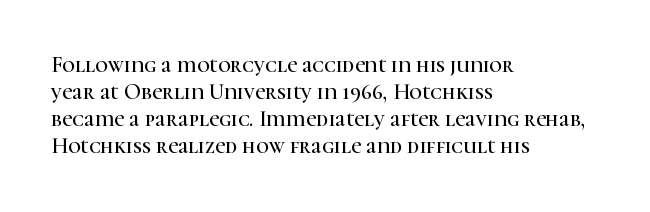
The image shows 22 px text type, upright; set left-aligned, line spacing 1.23x, normal letter spacing, not underlined.
